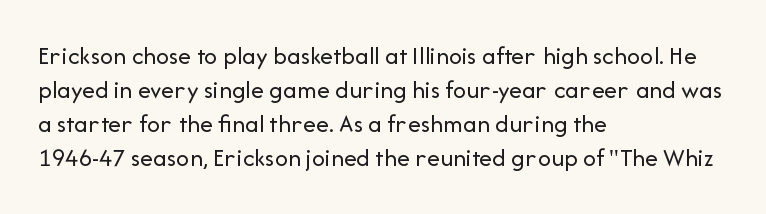
The image shows 26 px text type, upright; set left-aligned, normal line spacing (1.31x), normal letter spacing, not underlined.
